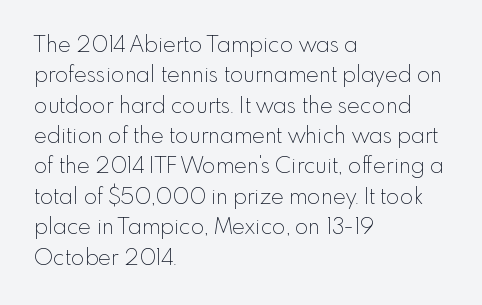
{"italic": "no", "bold": "no", "underline": "no", "align": "left", "line_spacing": "normal", "line_spacing_ratio": 1.38, "letter_spacing": "normal", "letter_spacing_em": 0.0, "glyph_px": 22}
